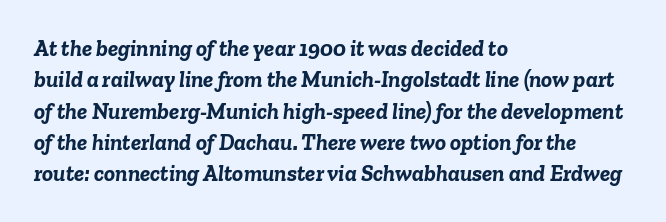
Words appear dense and cohesive because spacing is normal. A bare baseline throughout the passage. Regular leading. Compared with an ordinary text face, these strokes are far heavier — a full bold.
